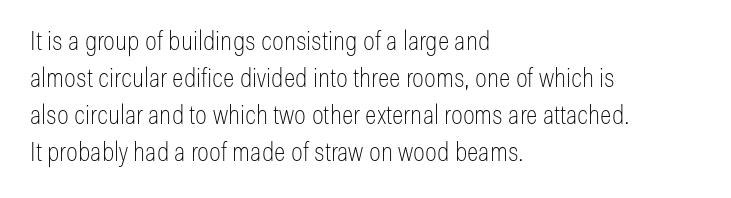
{"italic": "no", "bold": "no", "underline": "no", "align": "left", "line_spacing": "normal", "line_spacing_ratio": 1.37, "letter_spacing": "normal", "letter_spacing_em": 0.0, "glyph_px": 27}
